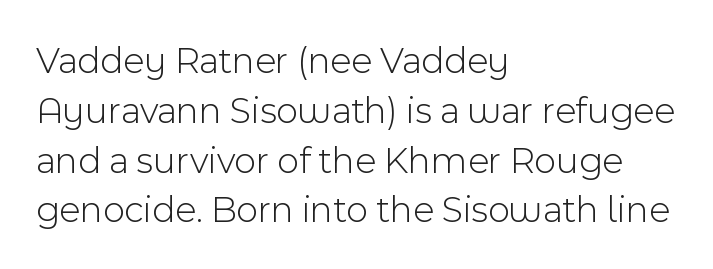
The image shows 38 px light sans-serif type, upright; set left-aligned, normal line spacing (1.31x), normal letter spacing, not underlined; a medium x-height.
